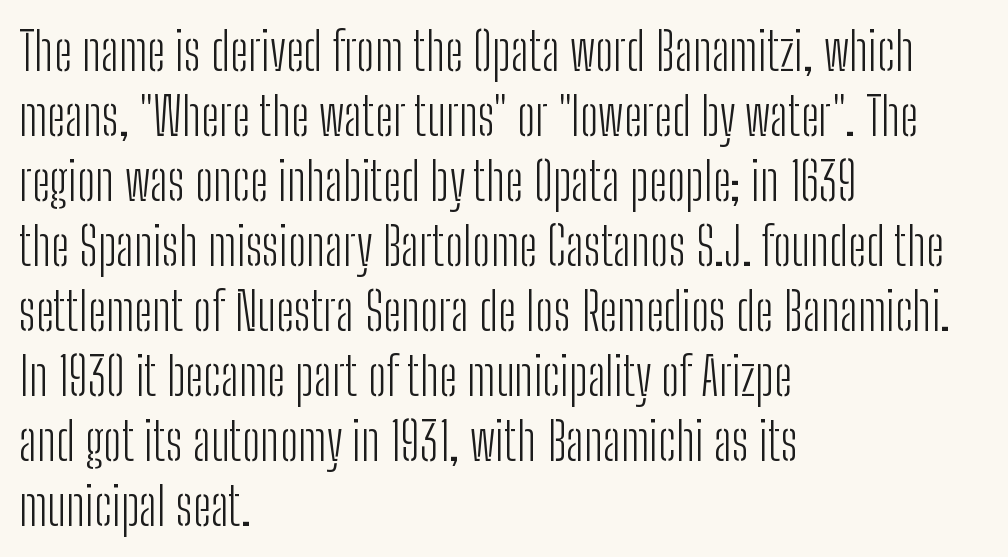
The image shows 52 px light, condensed sans-serif type, upright; set left-aligned, normal line spacing (1.25x), normal letter spacing, not underlined; low stroke contrast and a medium x-height.
